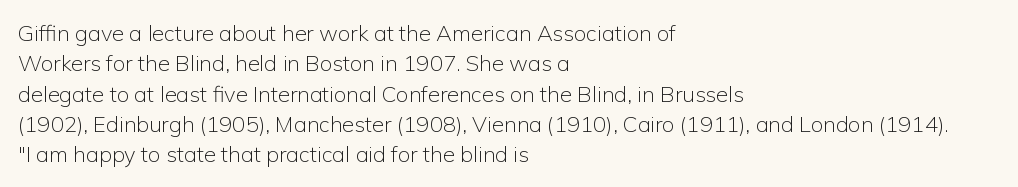
Q: Is the text bold? A: No.
Q: Is the text italic (slanted)? A: No, it is upright.
Q: Is the text underlined? A: No.
Q: How is the paragraph aligned? A: Left-aligned.
Q: Is the spacing between letters normal or unusually wide? A: Normal.
Q: Is the spacing between lines tight, normal or loose? A: Normal.
